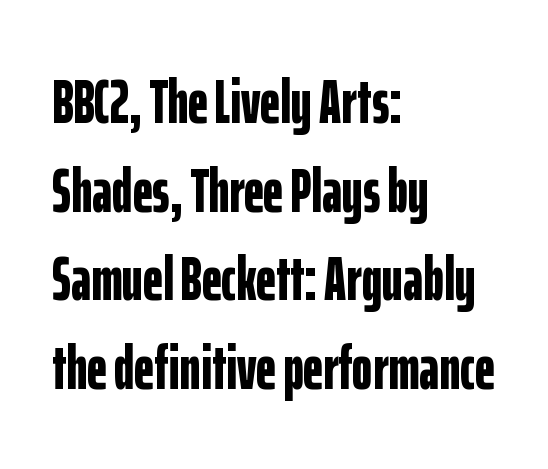
{"serif": "no", "italic": "no", "bold": "yes", "weight": "bold", "width": "condensed", "stroke_contrast": "low", "x_height": "medium", "monospaced": "no", "underline": "no", "align": "left", "line_spacing": "normal", "line_spacing_ratio": 1.43, "letter_spacing": "normal", "letter_spacing_em": 0.0, "glyph_px": 62}
